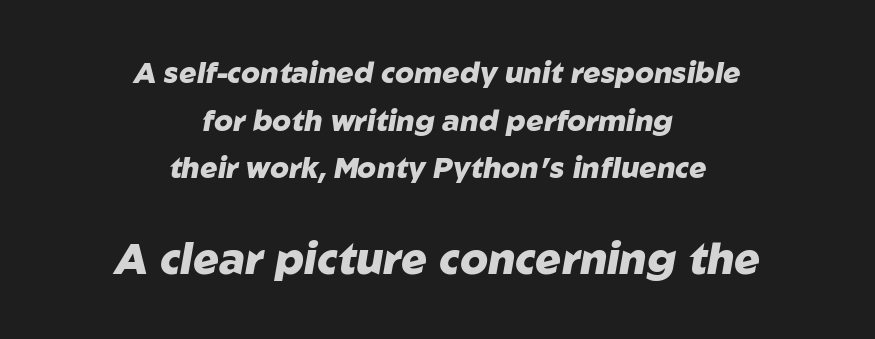
Q: Is the text bold? A: Yes.
Q: Is the text italic (slanted)? A: Yes, it leans right by about 10 degrees.
Q: Is the text underlined? A: No.
Q: How is the paragraph aligned? A: Centered.
Q: Is the spacing between letters normal or unusually wide? A: Normal.
Q: Is the spacing between lines tight, normal or loose? A: Normal.
Q: Which block of text is set in a larger size, the first (top) or the second (bottom)? A: The second (bottom) one.
Q: Width (condensed, normal, or wide)? A: Normal.
Q: Stroke contrast? A: Low.
Q: x-height? A: Medium.
Q: Monospaced? A: No.
